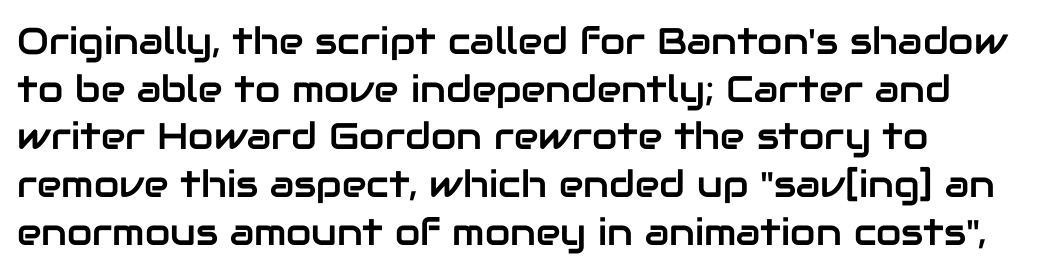
This sample uses plain, unmodified letter spacing. Note the varied advance widths — an 'i' is clearly narrower than an 'm'. One glance says typical: line gaps are just what's usual. Only glyphs here, with clear space below each row. Serif or sans? Sans — the stroke terminals are bare. Characters remain perfectly vertical along every line.
